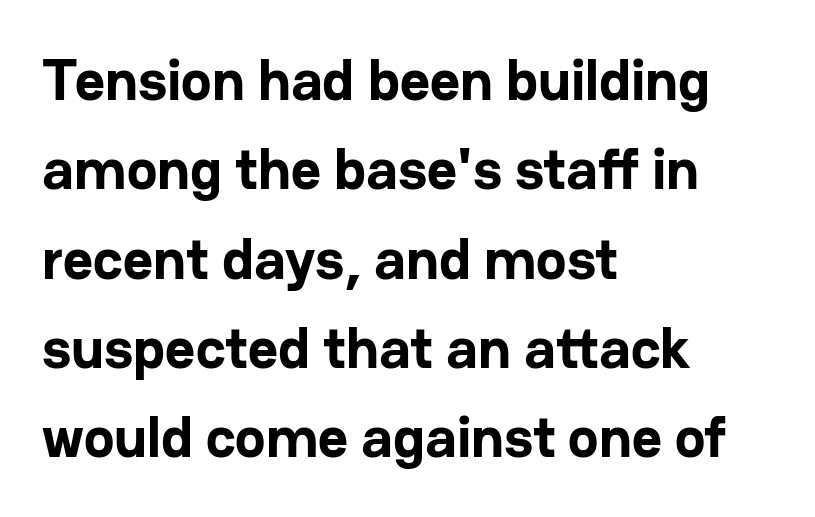
Each new line begins a customary step beneath the previous one. Compared with a centered layout, this one pins lines to the left instead. The sample has been set heavy, in full bold. Look at the tracking — it's just the regular setting, nothing added. A roman cut, with each character standing at attention. This sample has the flowing, uneven cadence of proportional lettering.
